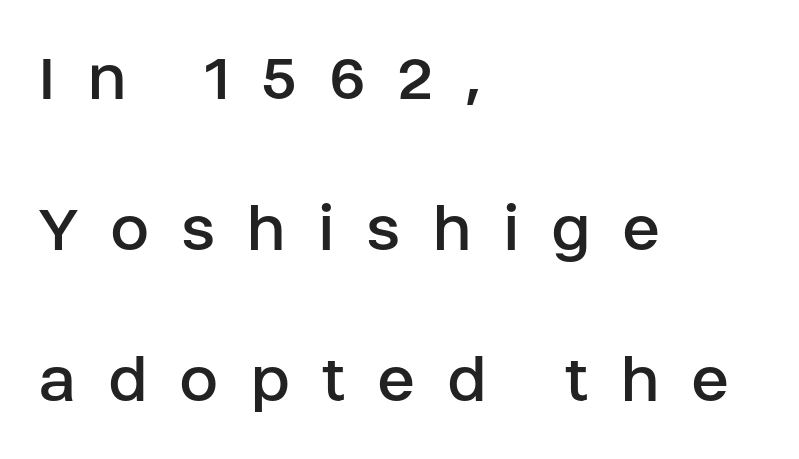
{"serif": "no", "italic": "no", "bold": "no", "weight": "regular", "width": "normal", "stroke_contrast": "low", "x_height": "large", "monospaced": "no", "underline": "no", "align": "left", "line_spacing": "loose", "line_spacing_ratio": 2.13, "letter_spacing": "wide", "letter_spacing_em": 0.44, "glyph_px": 71}
